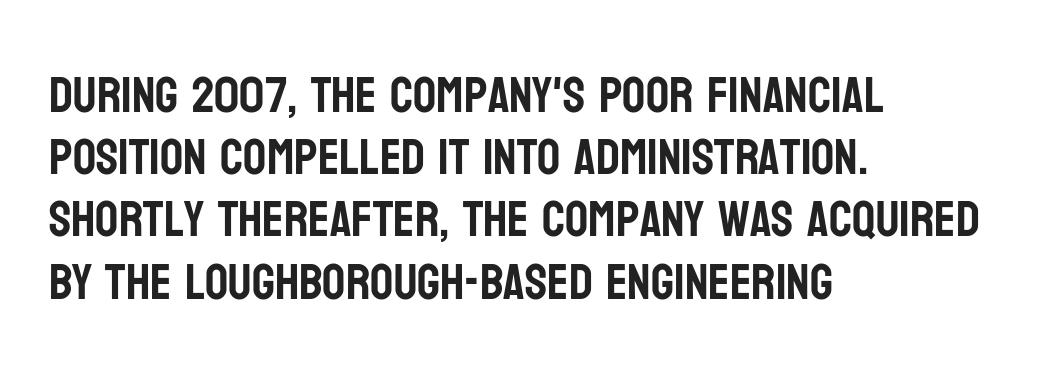
Q: Is the text italic (slanted)? A: No, it is upright.
Q: Is the typeface a serif or a sans-serif typeface? A: Sans-serif.
Q: Is the text underlined? A: No.
Q: How is the paragraph aligned? A: Left-aligned.
Q: Is the spacing between letters normal or unusually wide? A: Normal.
Q: Width (condensed, normal, or wide)? A: Condensed.
Q: Stroke contrast? A: Low.
Q: x-height? A: Large.
Q: Monospaced? A: No.
